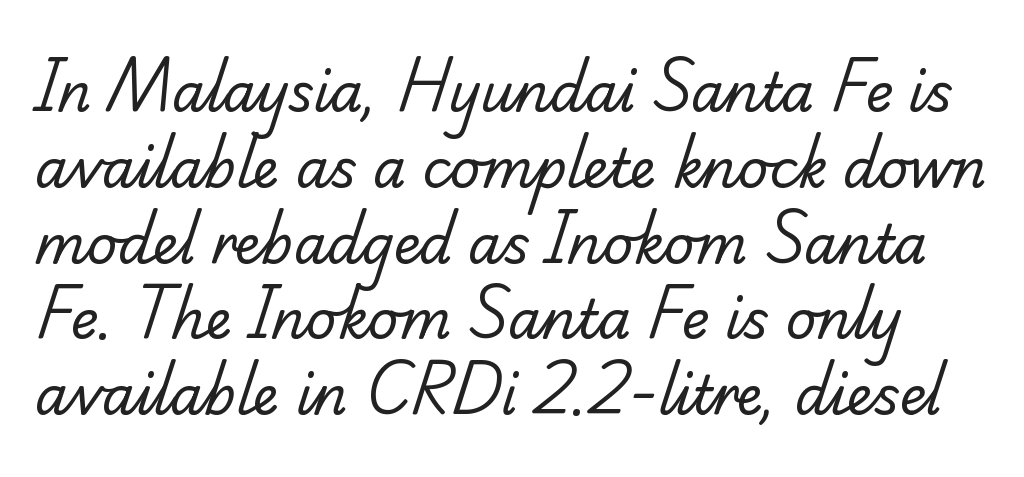
Character widths vary here, with narrow letters taking less room than wide ones. The letterforms sit at book weight or below. No word sits above an underline. Words appear dense and cohesive because spacing is normal.
